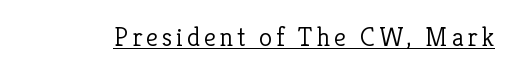
{"italic": "no", "bold": "no", "underline": "yes", "glyph_px": 27}
